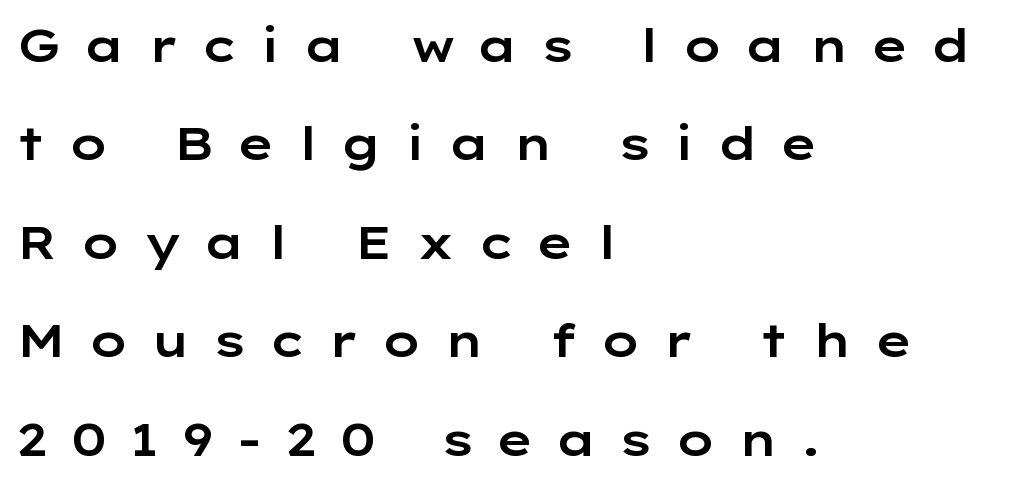
Q: Is the text italic (slanted)? A: No, it is upright.
Q: Is the typeface a serif or a sans-serif typeface? A: Sans-serif.
Q: Is the text underlined? A: No.
Q: How is the paragraph aligned? A: Left-aligned.
Q: Is the spacing between letters normal or unusually wide? A: Unusually wide.
Q: Is the spacing between lines tight, normal or loose? A: Loose.
Q: Width (condensed, normal, or wide)? A: Wide.
Q: Stroke contrast? A: Low.
Q: x-height? A: Medium.
Q: Monospaced? A: No.
